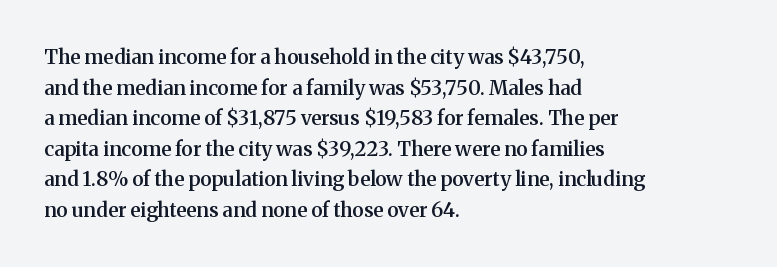
The image shows 20 px text type, upright; set left-aligned, normal line spacing (1.53x), normal letter spacing, not underlined.
